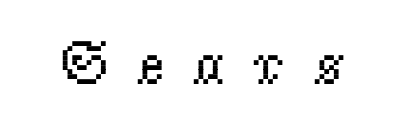
{"serif": "yes", "italic": "no", "bold": "no", "weight": "regular", "width": "normal", "stroke_contrast": "low", "x_height": "small", "monospaced": "no", "underline": "no", "letter_spacing": "wide", "letter_spacing_em": 0.44, "glyph_px": 62}
